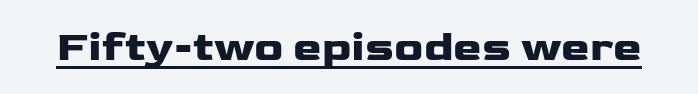
Q: Is the text bold? A: Yes.
Q: Is the text italic (slanted)? A: No, it is upright.
Q: Is the typeface a serif or a sans-serif typeface? A: Sans-serif.
Q: Is the text underlined? A: Yes.
Q: Is the spacing between letters normal or unusually wide? A: Normal.
Q: Width (condensed, normal, or wide)? A: Wide.
Q: Stroke contrast? A: Low.
Q: x-height? A: Medium.
Q: Monospaced? A: No.
